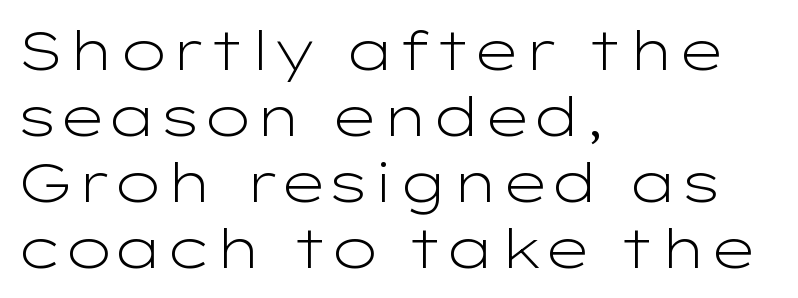
The image shows 54 px light, wide sans-serif type, upright; set left-aligned, line spacing 1.22x, normal letter spacing, not underlined; low stroke contrast and a medium x-height.
